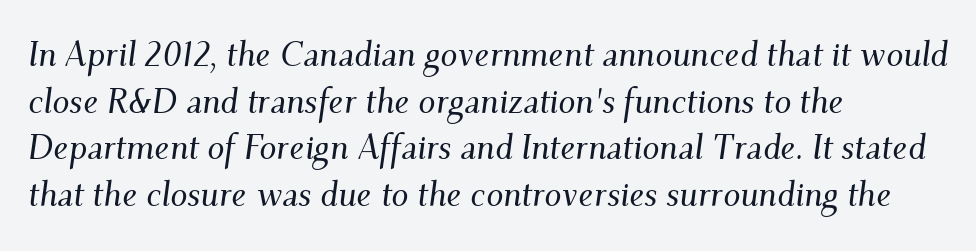
{"serif": "yes", "italic": "yes", "lean": "right", "slant_degrees": 9, "width": "normal", "stroke_contrast": "medium", "x_height": "small", "monospaced": "no", "underline": "no", "align": "left", "line_spacing": "normal", "line_spacing_ratio": 1.37, "letter_spacing": "normal", "letter_spacing_em": 0.0, "glyph_px": 34}
